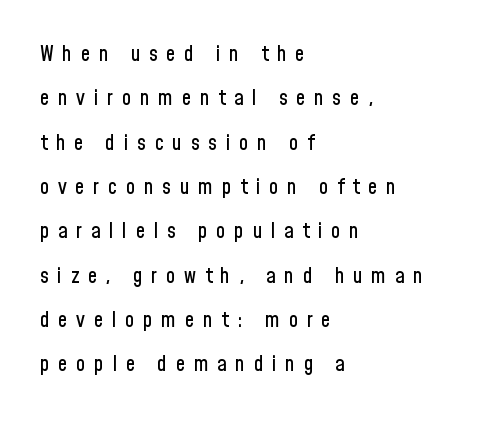
Is the letter spacing exaggerated? Yes — the characters are pushed far apart. Vertical spacing — loose. In terms of posture, this sample is upright. The area under the type is left untouched.
